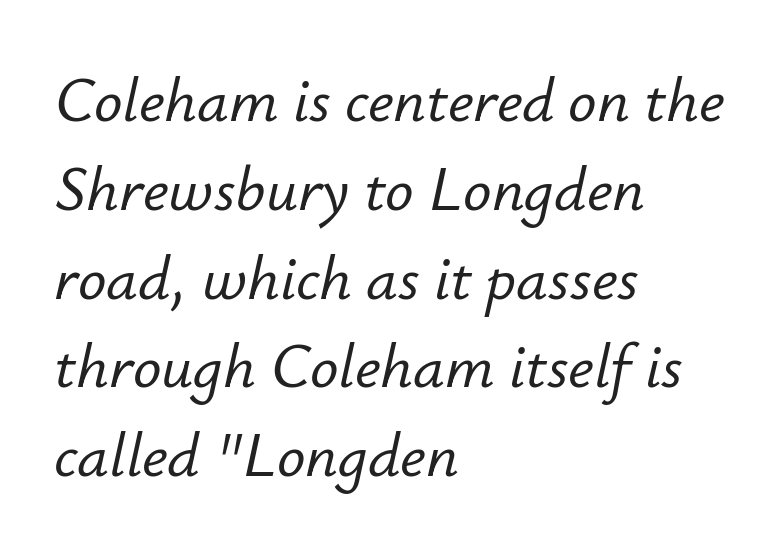
The passage shown leans; its letterforms are oblique. A student would call this left alignment; a typographer would say flush left, rag right. Letter spacing: default. Rule under the text: the space is simply empty. A typesetter would call this leading conventional body-copy spacing.
